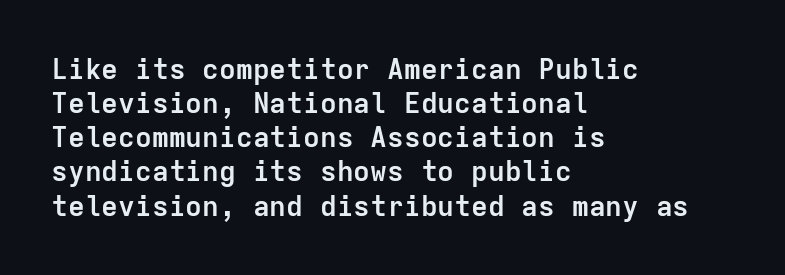
Q: Is the text bold? A: Yes.
Q: Is the text italic (slanted)? A: No, it is upright.
Q: Is the typeface a serif or a sans-serif typeface? A: Sans-serif.
Q: Is the text underlined? A: No.
Q: How is the paragraph aligned? A: Left-aligned.
Q: Is the spacing between letters normal or unusually wide? A: Normal.
Q: Width (condensed, normal, or wide)? A: Normal.
Q: Stroke contrast? A: Low.
Q: x-height? A: Medium.
Q: Monospaced? A: Yes.
